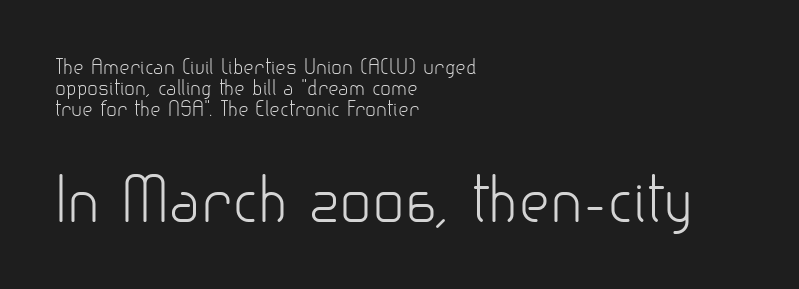
This is sans-serif lettering, the kind often seen on screens and signage. Each letter keeps its own natural width here, so spacing adapts to shape. If you drew a line through each stem, it would be perfectly vertical. Is there much room between lines? No — they nearly touch. Caption: upper text group reduced, lower text group enlarged.
